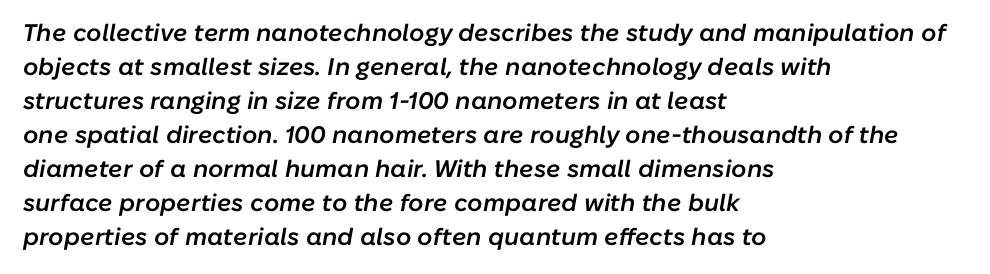
Bold? Not quite — semibold, heavier than regular but stopping short. Nobody touched the tracking dial on this one. Is the type slanted? Yes — the strokes lean at a clear angle. This sample keeps an unexceptional amount of space between lines. The words here are not underlined.
